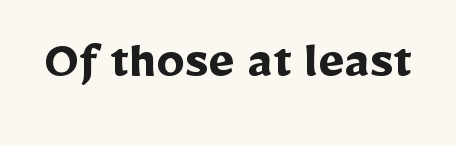
{"serif": "no", "italic": "no", "bold": "yes", "weight": "semibold", "width": "normal", "stroke_contrast": "low", "x_height": "medium", "monospaced": "no", "underline": "no", "letter_spacing": "normal", "letter_spacing_em": 0.0, "glyph_px": 57}
